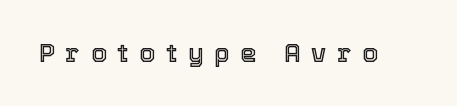
{"italic": "no", "underline": "no", "letter_spacing": "wide", "letter_spacing_em": 0.43, "glyph_px": 25}
